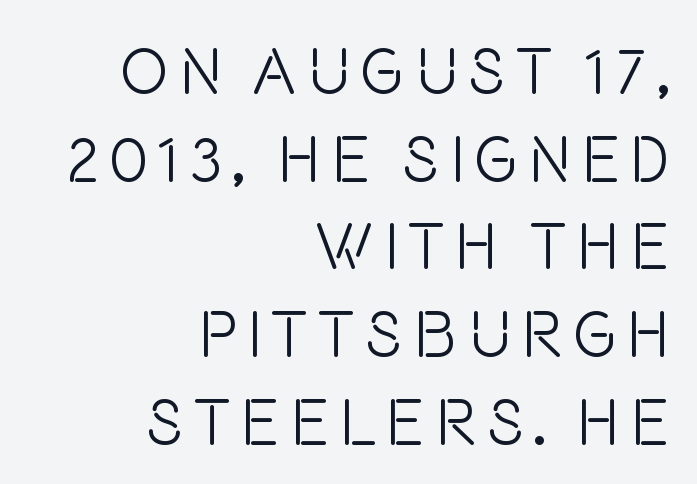
{"serif": "no", "italic": "no", "bold": "no", "weight": "light", "width": "condensed", "stroke_contrast": "low", "x_height": "large", "monospaced": "no", "underline": "no", "align": "right", "line_spacing": "normal", "line_spacing_ratio": 1.35, "glyph_px": 65}
